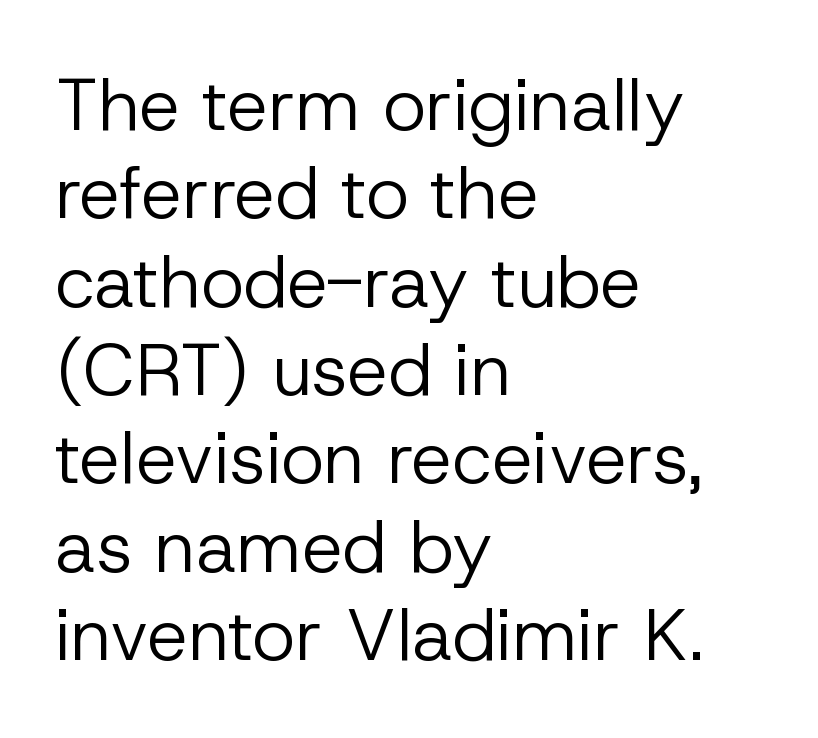
The image shows 73 px regular-weight sans-serif type, upright; set left-aligned, line spacing 1.21x, normal letter spacing, not underlined; low stroke contrast and a medium x-height.
